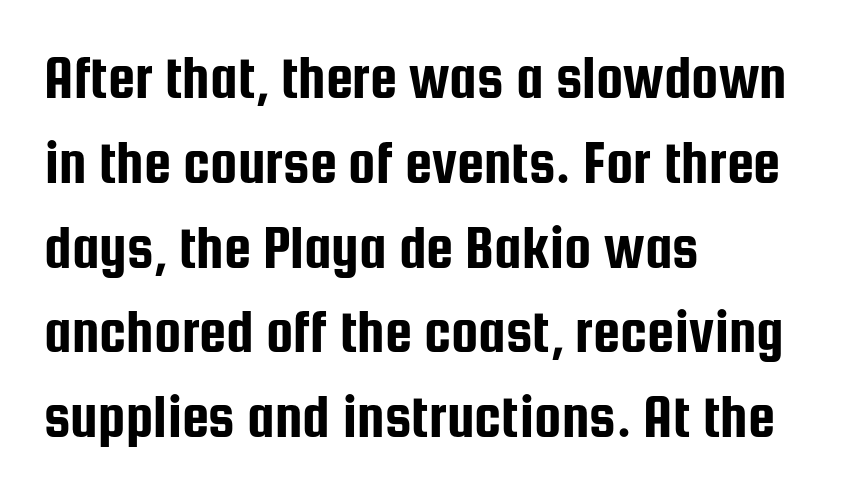
{"serif": "no", "italic": "no", "width": "condensed", "stroke_contrast": "low", "x_height": "medium", "monospaced": "no", "underline": "no", "align": "left", "line_spacing": "normal", "line_spacing_ratio": 1.39, "letter_spacing": "normal", "letter_spacing_em": 0.0, "glyph_px": 61}
